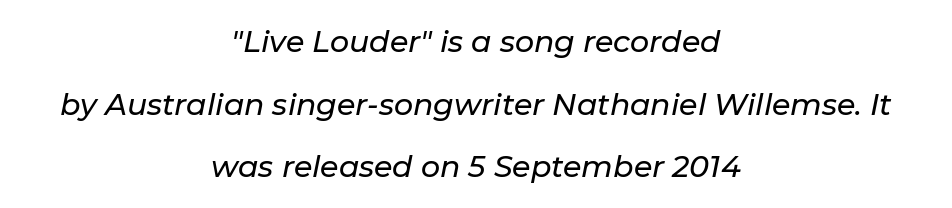
{"italic": "yes", "lean": "right", "slant_degrees": 11, "width": "normal", "stroke_contrast": "low", "x_height": "medium", "monospaced": "no", "underline": "no", "align": "center", "line_spacing": "loose", "line_spacing_ratio": 2.09, "letter_spacing": "normal", "letter_spacing_em": 0.0, "glyph_px": 30}
